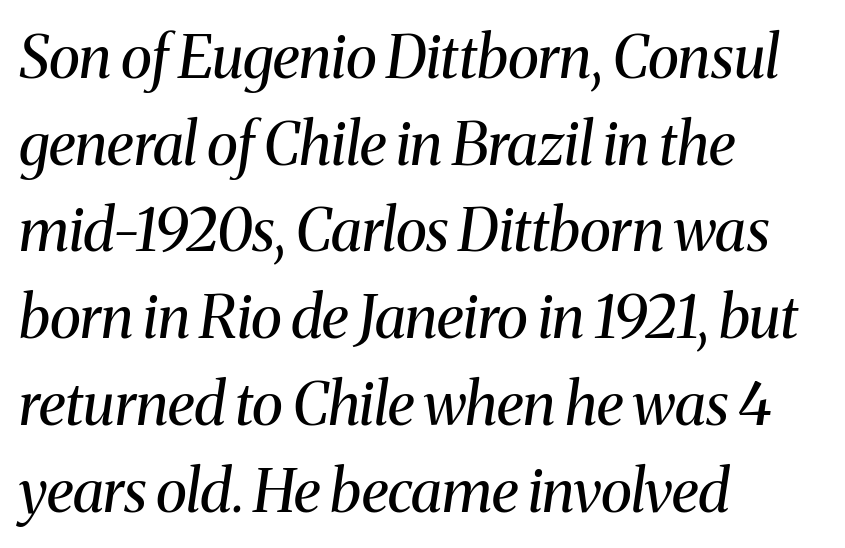
The image shows 59 px regular-weight serif type, italic (leaning right); set left-aligned, normal line spacing (1.47x), normal letter spacing, not underlined; medium stroke contrast and a medium x-height.
